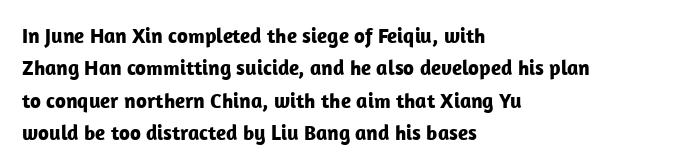
Q: Is the text bold? A: Yes.
Q: Is the text italic (slanted)? A: No, it is upright.
Q: Is the text underlined? A: No.
Q: How is the paragraph aligned? A: Left-aligned.
Q: Is the spacing between letters normal or unusually wide? A: Normal.
Q: Is the spacing between lines tight, normal or loose? A: Normal.
